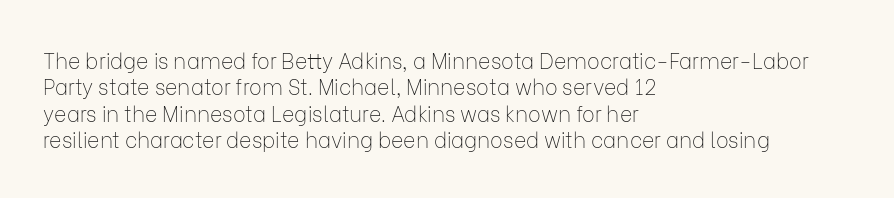
Q: Is the text bold? A: No.
Q: Is the text italic (slanted)? A: No, it is upright.
Q: Is the text underlined? A: No.
Q: How is the paragraph aligned? A: Left-aligned.
Q: Is the spacing between letters normal or unusually wide? A: Normal.
Q: Is the spacing between lines tight, normal or loose? A: Normal.
